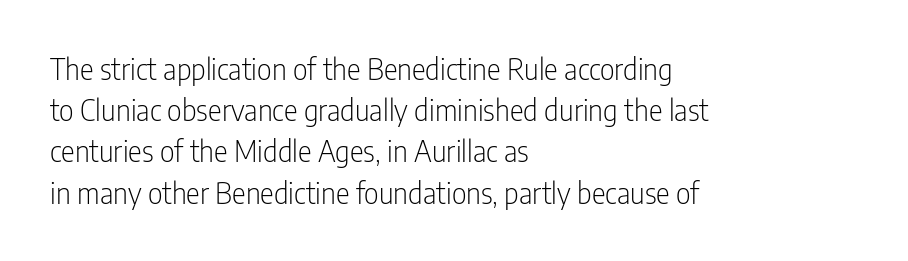
{"serif": "no", "italic": "no", "bold": "no", "weight": "light", "width": "condensed", "stroke_contrast": "low", "x_height": "medium", "monospaced": "no", "underline": "no", "align": "left", "line_spacing": "normal", "line_spacing_ratio": 1.42, "letter_spacing": "normal", "letter_spacing_em": 0.0, "glyph_px": 29}
